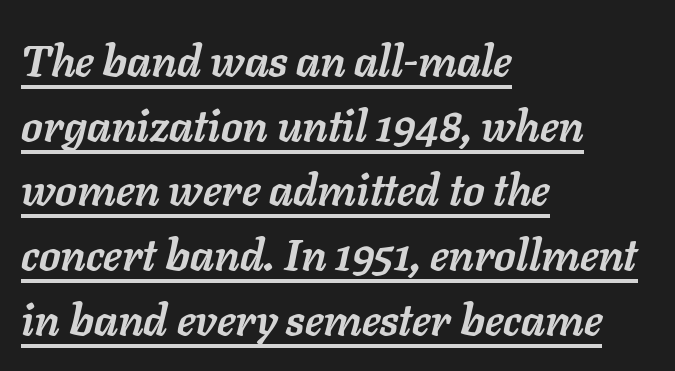
Visually the block forms a straight wall on the left and a jagged coastline on the right. Students, this is bold: see how much ink each stroke carries. Proportional: the letters do not fall into vertical columns. This is underlined copy, the kind a proofreader might mark for attention. The typography opts for an oblique posture over an upright one.
